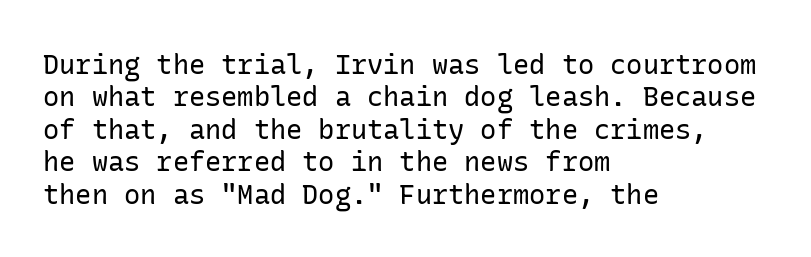
Q: Is the text bold? A: No.
Q: Is the text italic (slanted)? A: No, it is upright.
Q: Is the text underlined? A: No.
Q: How is the paragraph aligned? A: Left-aligned.
Q: Is the spacing between letters normal or unusually wide? A: Normal.
